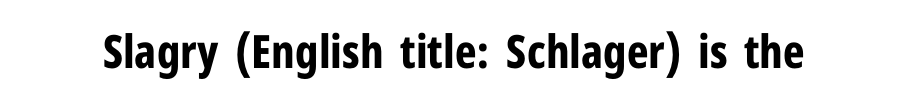
A bare baseline throughout the passage. This sample has the flowing, uneven cadence of proportional lettering. Designer's note — italics off, roman on. The tracking reads as untouched default to a designer's eye.
